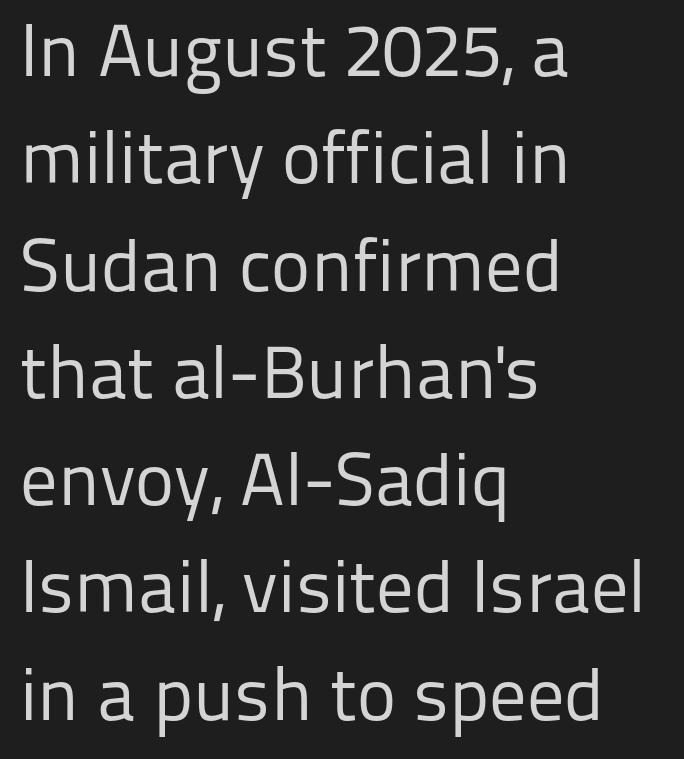
Nope, no serifs anywhere on these letters. These lines are rendered in a variable-pitch font. The paragraph shown leans on its left margin. Nothing unusual about the tracking: characters are spaced as the font intends. Summary of vertical rhythm: regular, with standard interline spacing. If you drew a line through each stem, it would be perfectly vertical.
